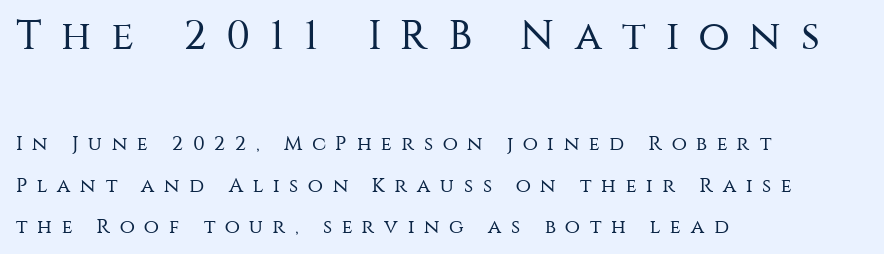
Q: Is the text bold? A: No.
Q: Is the text italic (slanted)? A: No, it is upright.
Q: Is the typeface a serif or a sans-serif typeface? A: Sans-serif.
Q: Is the text underlined? A: No.
Q: How is the paragraph aligned? A: Left-aligned.
Q: Is the spacing between letters normal or unusually wide? A: Unusually wide.
Q: Is the spacing between lines tight, normal or loose? A: Loose.
Q: Which block of text is set in a larger size, the first (top) or the second (bottom)? A: The first (top) one.
Q: Width (condensed, normal, or wide)? A: Normal.
Q: Stroke contrast? A: Medium.
Q: x-height? A: Large.
Q: Monospaced? A: No.
